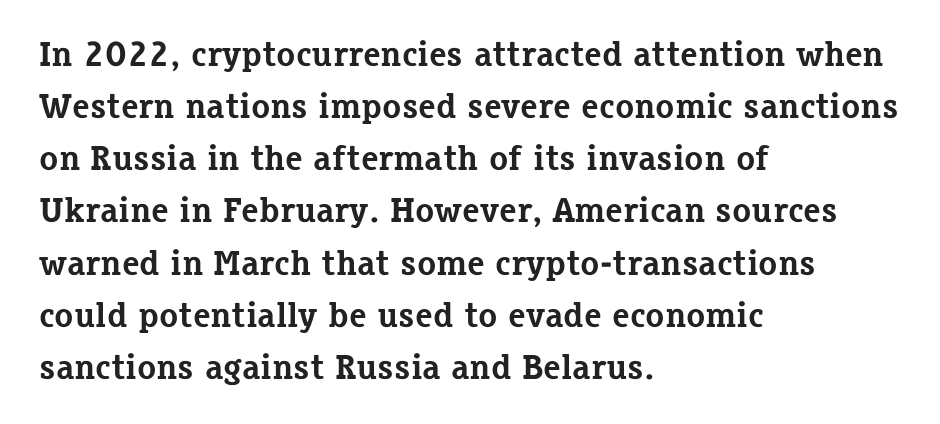
In CSS terms this would be text-align: left. Strokes here are thick enough to call this a true bold. The letters advance in unequal steps, a hallmark of proportional type. Unlike italic type, these characters show no tilt at all.
